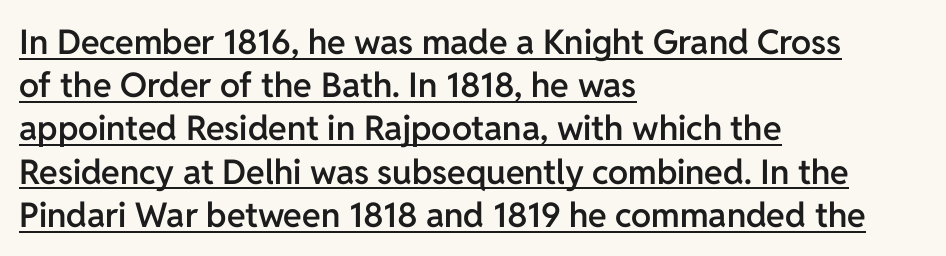
{"serif": "no", "italic": "no", "bold": "semi", "weight": "semibold", "width": "normal", "stroke_contrast": "low", "x_height": "medium", "monospaced": "no", "underline": "yes", "align": "left", "line_spacing": "normal", "line_spacing_ratio": 1.27, "letter_spacing": "normal", "letter_spacing_em": 0.0, "glyph_px": 34}
